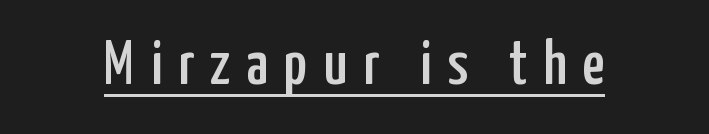
{"serif": "no", "italic": "no", "width": "condensed", "stroke_contrast": "low", "x_height": "medium", "monospaced": "no", "underline": "yes", "letter_spacing": "wide", "letter_spacing_em": 0.25, "glyph_px": 63}
